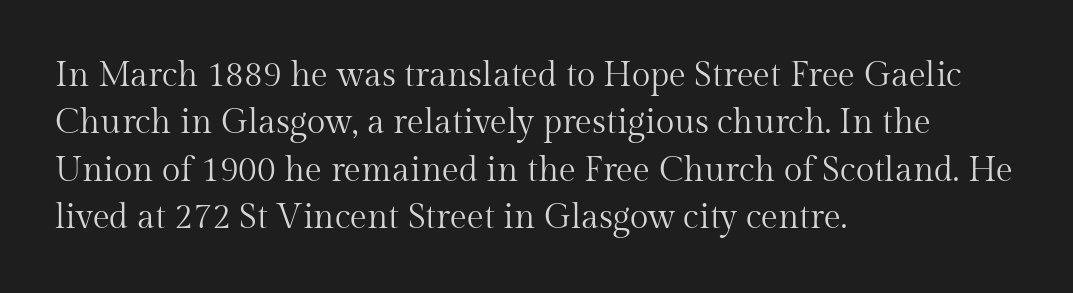
The image shows 34 px regular-weight serif type, upright; set left-aligned, normal line spacing (1.39x), normal letter spacing, not underlined; medium stroke contrast and a medium x-height.
